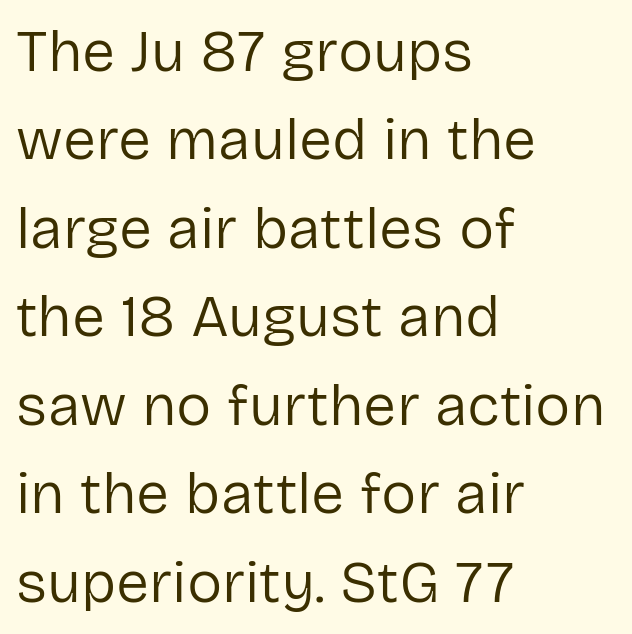
Q: Is the text bold? A: No.
Q: Is the text italic (slanted)? A: No, it is upright.
Q: Is the typeface a serif or a sans-serif typeface? A: Sans-serif.
Q: Is the text underlined? A: No.
Q: How is the paragraph aligned? A: Left-aligned.
Q: Is the spacing between letters normal or unusually wide? A: Normal.
Q: Is the spacing between lines tight, normal or loose? A: Normal.
Q: Width (condensed, normal, or wide)? A: Normal.
Q: Stroke contrast? A: Low.
Q: x-height? A: Medium.
Q: Monospaced? A: No.
